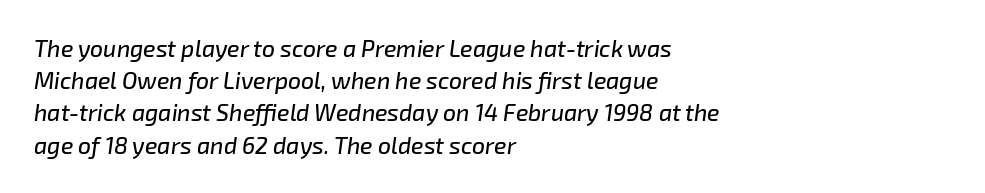
Quick note: underline off. Rendered with sloped, italic letterforms. Compared with a centered layout, this one pins lines to the left instead. Tracking value appears to be zero — textbook default spacing. Compared with typical paragraphs, the rows here are spaced about the same.
